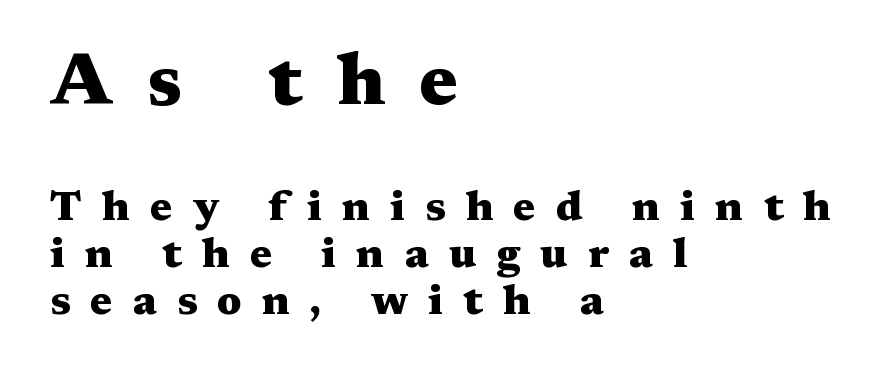
{"serif": "yes", "italic": "no", "bold": "yes", "weight": "heavy", "width": "wide", "stroke_contrast": "medium", "x_height": "medium", "monospaced": "no", "underline": "no", "align": "left", "line_spacing": "tight", "line_spacing_ratio": 1.11, "letter_spacing": "wide", "letter_spacing_em": 0.48, "larger_block": "first", "size_ratio": 1.74, "glyph_px": 73}
